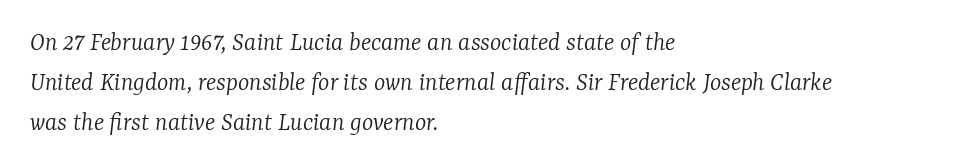
{"italic": "yes", "lean": "right", "slant_degrees": 7, "bold": "no", "underline": "no", "align": "left", "line_spacing": "normal", "line_spacing_ratio": 1.48, "letter_spacing": "normal", "letter_spacing_em": 0.0, "glyph_px": 27}
